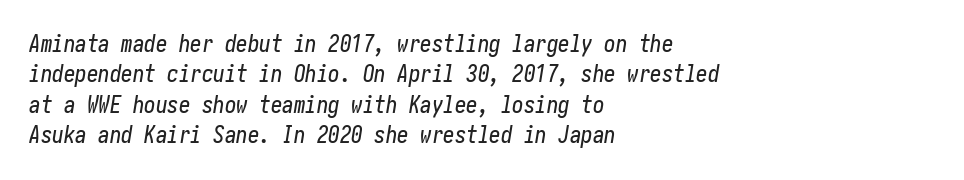
The lines are quadded left. A normal amount of white space separates one row of letters from the next. This sample uses an oblique cut, with every glyph tilted off the vertical. The line texture is even and compact thanks to regular tracking. Plain, unruled lines of type.
